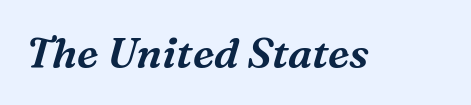
The gaps between neighbouring characters are ordinary and unremarkable. You can tell from the footed stems that serif type was used. You can tell it's italic because the verticals aren't actually vertical. Descenders hang freely into open space. Proportional: the letters do not fall into vertical columns.
